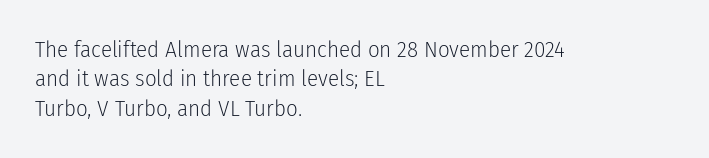
It's the straight-up-and-down kind of type. The face used here is rendered with its standard letterfit. The setting favours the left margin, as ordinary paragraphs usually do. This is not heavy type; no bold has been used. Interline gaps are of average width in this sample.
